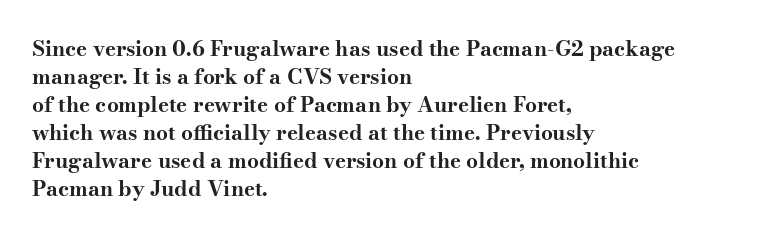
Q: Is the text bold? A: Yes.
Q: Is the text italic (slanted)? A: No, it is upright.
Q: Is the text underlined? A: No.
Q: How is the paragraph aligned? A: Left-aligned.
Q: Is the spacing between letters normal or unusually wide? A: Normal.
Q: Is the spacing between lines tight, normal or loose? A: Normal.
